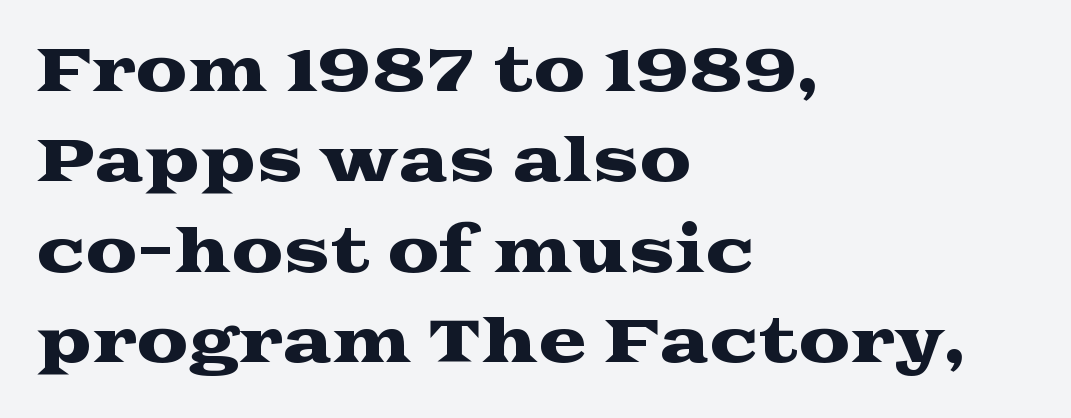
The image shows 58 px wide serif type, upright; set left-aligned, normal line spacing (1.56x), normal letter spacing, not underlined; medium stroke contrast and a medium x-height.
